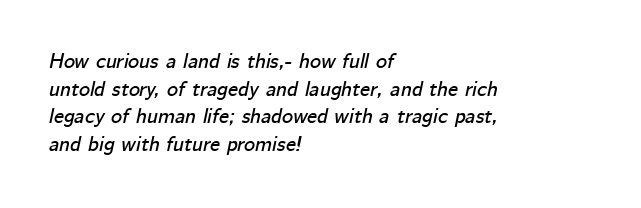
{"italic": "yes", "lean": "right", "slant_degrees": 12, "underline": "no", "align": "left", "line_spacing": "normal", "line_spacing_ratio": 1.32, "letter_spacing": "normal", "letter_spacing_em": 0.0, "glyph_px": 21}
